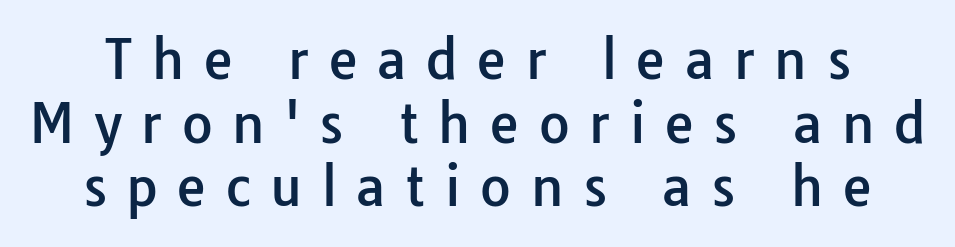
The image shows 53 px sans-serif type, upright; set line spacing 1.2x, unusually wide letter spacing (+0.37 em), not underlined; low stroke contrast and a medium x-height.
